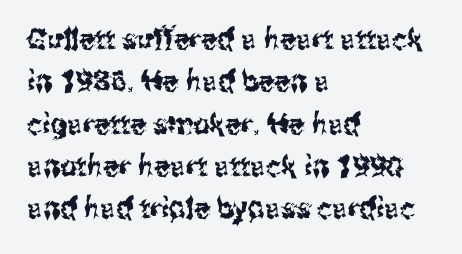
Q: Is the text italic (slanted)? A: No, it is upright.
Q: Is the typeface a serif or a sans-serif typeface? A: Sans-serif.
Q: Is the text underlined? A: No.
Q: How is the paragraph aligned? A: Left-aligned.
Q: Is the spacing between letters normal or unusually wide? A: Normal.
Q: Is the spacing between lines tight, normal or loose? A: Normal.
Q: Width (condensed, normal, or wide)? A: Condensed.
Q: Stroke contrast? A: Medium.
Q: x-height? A: Medium.
Q: Monospaced? A: No.
